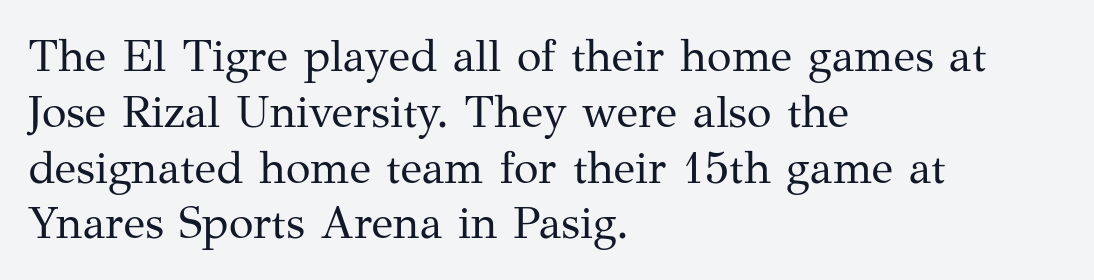
Q: Is the text bold? A: No.
Q: Is the text italic (slanted)? A: No, it is upright.
Q: Is the typeface a serif or a sans-serif typeface? A: Serif.
Q: Is the text underlined? A: No.
Q: How is the paragraph aligned? A: Left-aligned.
Q: Is the spacing between letters normal or unusually wide? A: Normal.
Q: Width (condensed, normal, or wide)? A: Normal.
Q: Stroke contrast? A: Medium.
Q: x-height? A: Medium.
Q: Monospaced? A: No.
